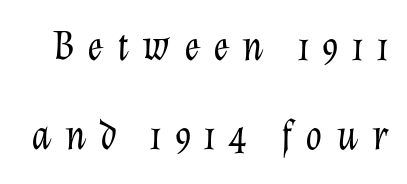
{"italic": "yes", "lean": "right", "slant_degrees": 12, "bold": "no", "weight": "light", "width": "normal", "stroke_contrast": "low", "x_height": "medium", "monospaced": "no", "underline": "no", "line_spacing": "loose", "line_spacing_ratio": 2.08, "letter_spacing": "wide", "letter_spacing_em": 0.31, "glyph_px": 43}
